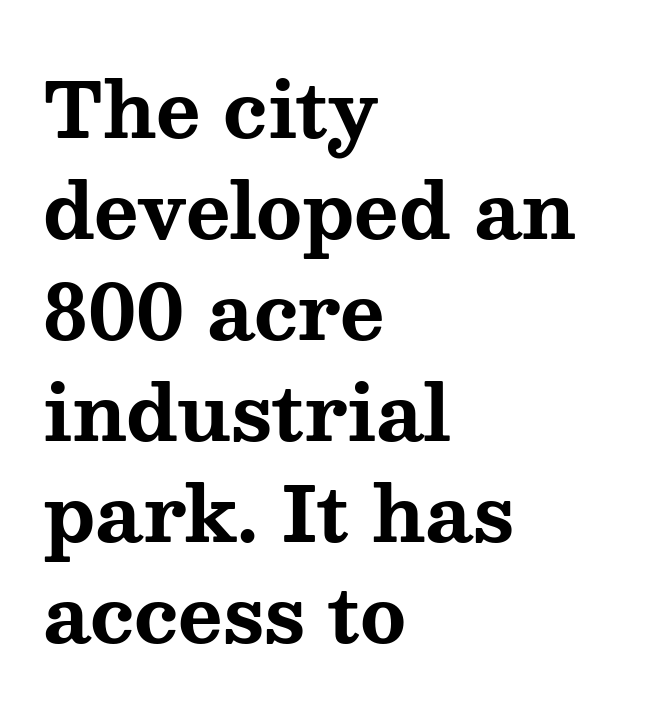
Q: Is the text bold? A: Yes.
Q: Is the text italic (slanted)? A: No, it is upright.
Q: Is the typeface a serif or a sans-serif typeface? A: Serif.
Q: Is the text underlined? A: No.
Q: How is the paragraph aligned? A: Left-aligned.
Q: Is the spacing between letters normal or unusually wide? A: Normal.
Q: Is the spacing between lines tight, normal or loose? A: Normal.
Q: Width (condensed, normal, or wide)? A: Wide.
Q: Stroke contrast? A: Medium.
Q: x-height? A: Medium.
Q: Monospaced? A: No.
